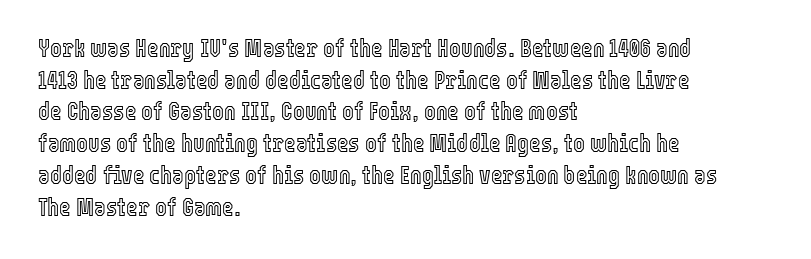
Q: Is the text italic (slanted)? A: No, it is upright.
Q: Is the text underlined? A: No.
Q: How is the paragraph aligned? A: Left-aligned.
Q: Is the spacing between letters normal or unusually wide? A: Normal.
Q: Is the spacing between lines tight, normal or loose? A: Normal.
